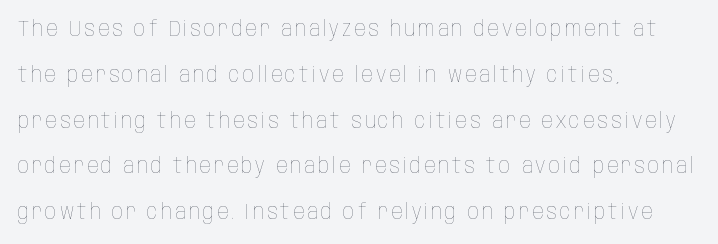
Q: Is the text bold? A: No.
Q: Is the text italic (slanted)? A: No, it is upright.
Q: Is the text underlined? A: No.
Q: How is the paragraph aligned? A: Left-aligned.
Q: Is the spacing between lines tight, normal or loose? A: Loose.
